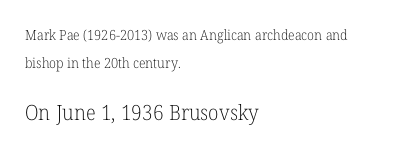
{"italic": "no", "bold": "no", "underline": "no", "align": "left", "line_spacing": "loose", "line_spacing_ratio": 1.97, "letter_spacing": "normal", "letter_spacing_em": 0.0, "larger_block": "second", "size_ratio": 1.5, "glyph_px": 21}
